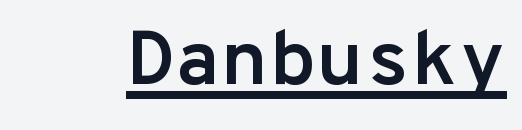
The characters look thick and weighty, a clear bold. I'd call this a sans setting — the letters go barefoot. The type is set solid horizontally, with unmodified tracking. Do the letters lean? They stand straight.
